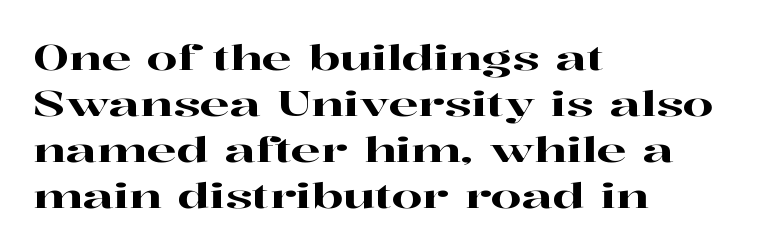
{"serif": "yes", "italic": "no", "width": "wide", "stroke_contrast": "high", "x_height": "medium", "monospaced": "no", "underline": "no", "align": "left", "line_spacing": "normal", "line_spacing_ratio": 1.31, "letter_spacing": "normal", "letter_spacing_em": 0.0, "glyph_px": 35}
